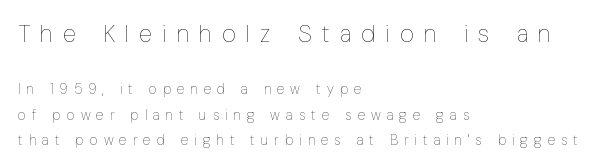
Rule under the text: the space is simply empty. Compared with a typical body face, this is equally light or lighter still. Vertical strokes here are truly vertical. Does the copy run flush right? No — it runs flush left. If you squint, the top block still reads clearly — it's the larger of the two.
